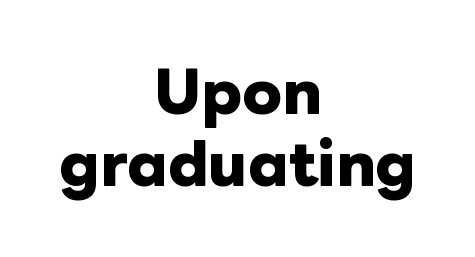
This rendering uses center alignment, leaving both contours irregular but symmetric. This sample uses plain, unmodified letter spacing. Reading down the column, the eye jumps a familiar distance to each next line. Set as a true bold cut, around the 700 mark. A typesetter would mark this as roman, not italic.
